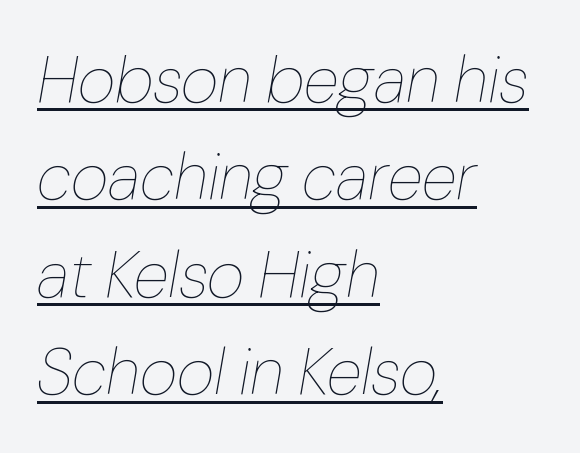
{"italic": "yes", "lean": "right", "slant_degrees": 10, "bold": "no", "weight": "thin", "width": "normal", "stroke_contrast": "low", "x_height": "medium", "monospaced": "no", "underline": "yes", "align": "left", "line_spacing": "normal", "line_spacing_ratio": 1.5, "letter_spacing": "normal", "letter_spacing_em": 0.0, "glyph_px": 65}
